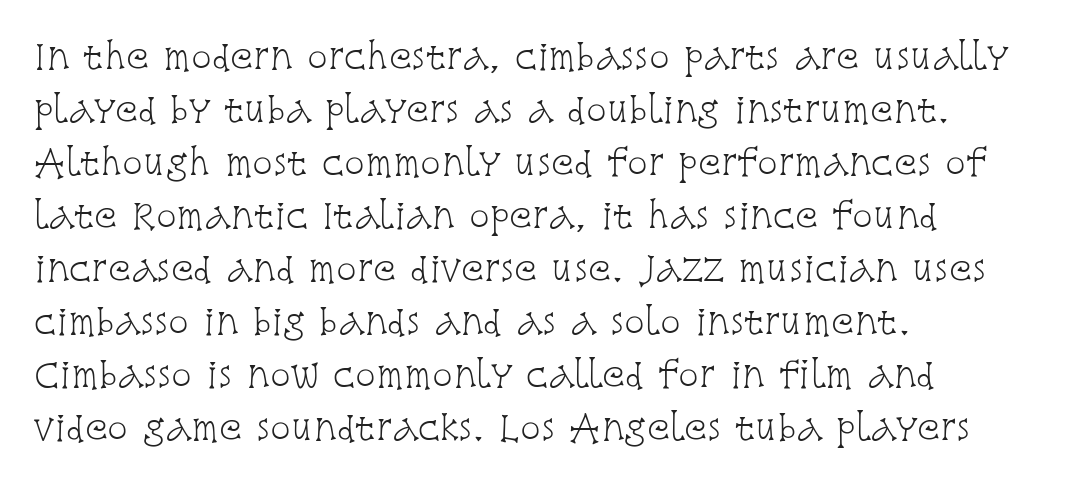
The image shows 34 px light, condensed serif type, upright; set left-aligned, normal line spacing (1.56x), normal letter spacing, not underlined; low stroke contrast and a large x-height.
